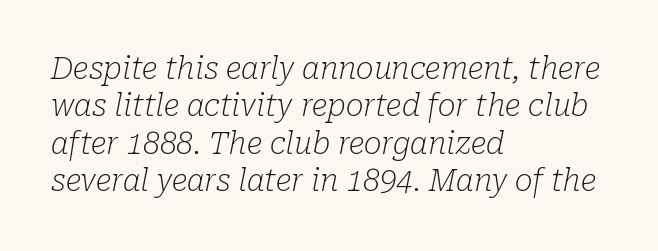
The image shows 30 px light serif type, italic (leaning right); set left-aligned, normal line spacing (1.25x), normal letter spacing, not underlined; low stroke contrast and a medium x-height.
